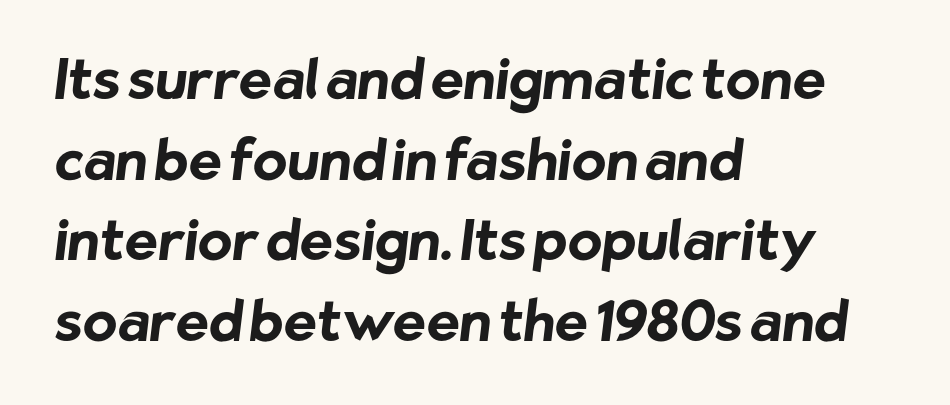
Q: Is the text bold? A: Yes.
Q: Is the typeface a serif or a sans-serif typeface? A: Sans-serif.
Q: Is the text underlined? A: No.
Q: How is the paragraph aligned? A: Left-aligned.
Q: Is the spacing between letters normal or unusually wide? A: Normal.
Q: Is the spacing between lines tight, normal or loose? A: Normal.
Q: Width (condensed, normal, or wide)? A: Normal.
Q: Stroke contrast? A: Low.
Q: x-height? A: Medium.
Q: Monospaced? A: No.
